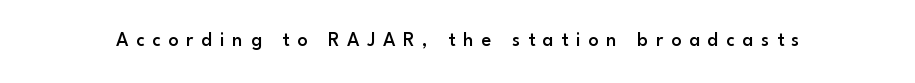
A fair bit of extra ink — the face is semibold, not bold. Underline: absent. The lettering stays uniformly vertical, giving the passage a roman look. Letter spacing: wide.
